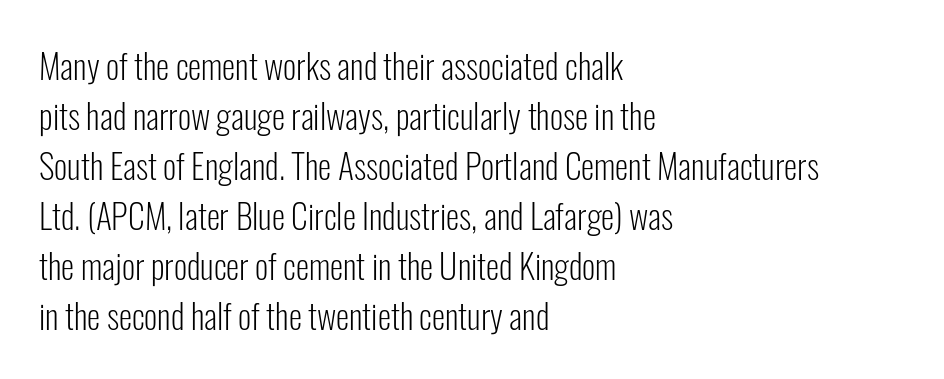
Letters have the restrained weight of plain body copy at most. The line-height multiplier appears to be the usual default. A typesetter would call this proportional, since set widths differ per character. The space beneath each line is pristine and unruled. The compositor pushed each line to the left boundary. Does the lettering tilt? It doesn't — this is upright.
